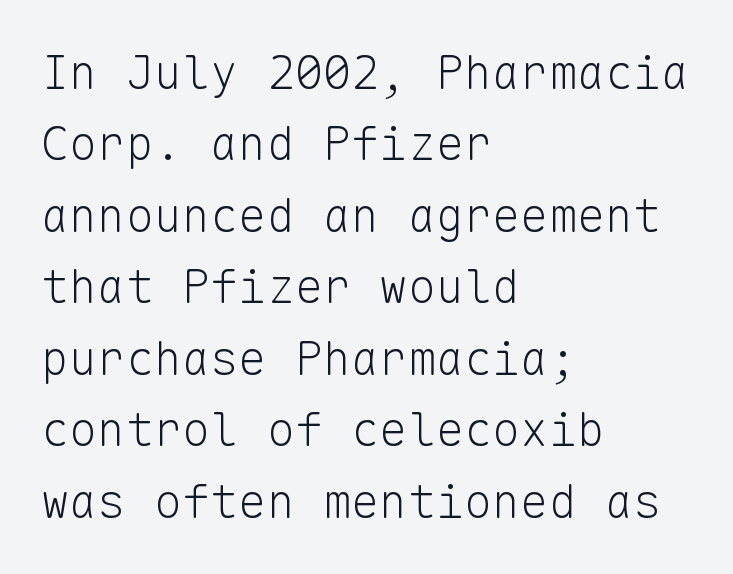
{"serif": "no", "italic": "no", "bold": "no", "weight": "light", "width": "normal", "stroke_contrast": "low", "x_height": "medium", "monospaced": "yes", "underline": "no", "align": "left", "line_spacing": "normal", "line_spacing_ratio": 1.52, "letter_spacing": "normal", "letter_spacing_em": 0.0, "glyph_px": 47}
